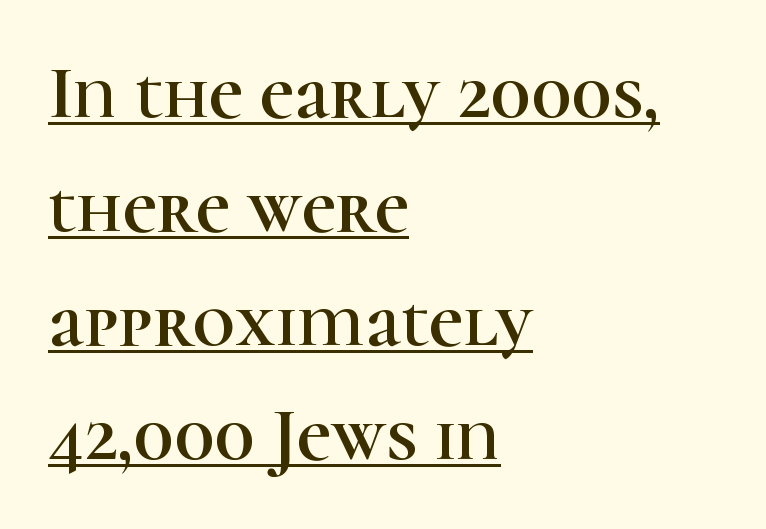
Q: Is the text italic (slanted)? A: No, it is upright.
Q: Is the typeface a serif or a sans-serif typeface? A: Serif.
Q: Is the text underlined? A: Yes.
Q: How is the paragraph aligned? A: Left-aligned.
Q: Is the spacing between letters normal or unusually wide? A: Normal.
Q: Is the spacing between lines tight, normal or loose? A: Normal.
Q: Width (condensed, normal, or wide)? A: Normal.
Q: Stroke contrast? A: High.
Q: x-height? A: Medium.
Q: Monospaced? A: No.
